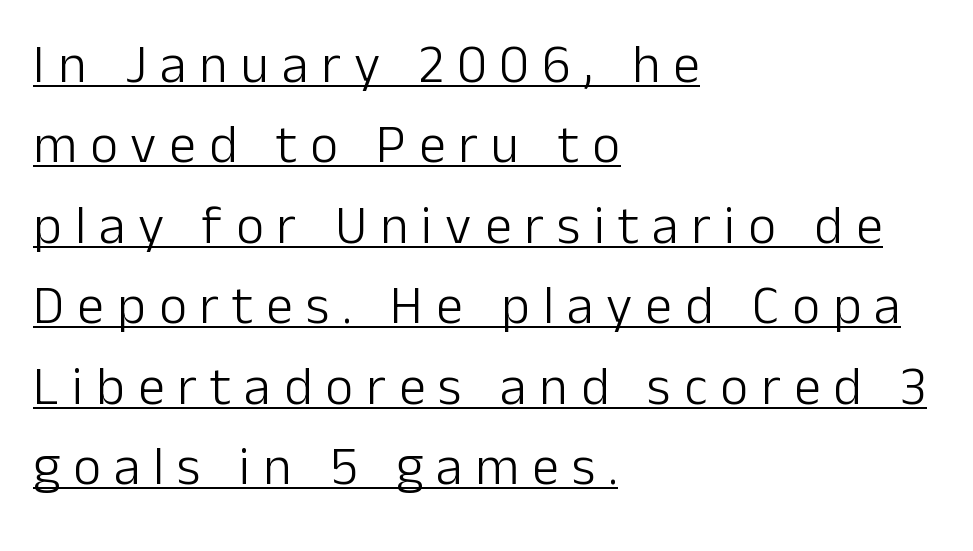
Typographically, this falls in the sans-serif category. Proportional: the letters do not fall into vertical columns. Is the letter spacing exaggerated? Yes — the characters are pushed far apart. This sample uses an upright cut, with every glyph sitting square on the baseline. A rule runs beneath these lines of type.
